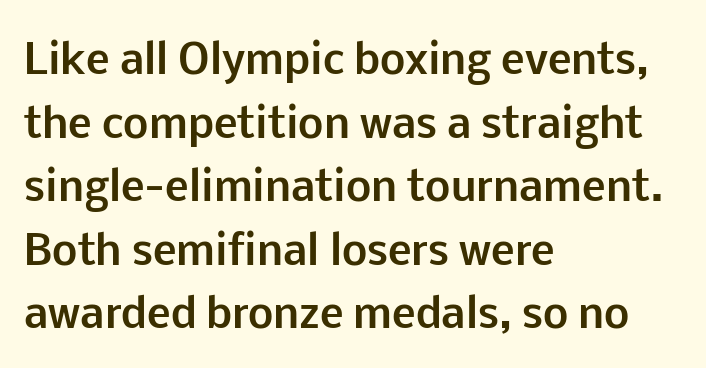
{"serif": "no", "italic": "no", "bold": "yes", "weight": "bold", "width": "normal", "stroke_contrast": "low", "x_height": "medium", "monospaced": "no", "underline": "no", "align": "left", "line_spacing": "normal", "line_spacing_ratio": 1.59, "letter_spacing": "normal", "letter_spacing_em": 0.0, "glyph_px": 40}
